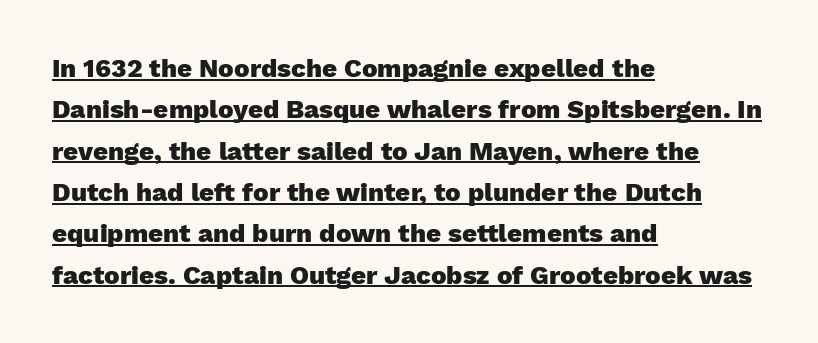
Q: Is the text bold? A: Yes.
Q: Is the text italic (slanted)? A: No, it is upright.
Q: Is the text underlined? A: Yes.
Q: How is the paragraph aligned? A: Left-aligned.
Q: Is the spacing between letters normal or unusually wide? A: Normal.
Q: Is the spacing between lines tight, normal or loose? A: Normal.
